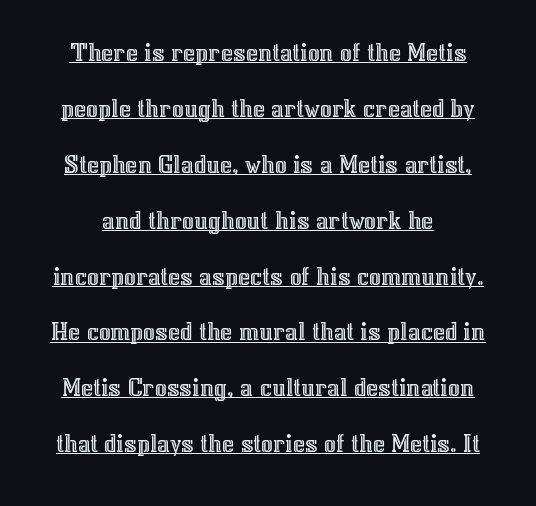
{"italic": "no", "underline": "yes", "line_spacing": "loose", "line_spacing_ratio": 2.15, "letter_spacing": "normal", "letter_spacing_em": 0.0, "glyph_px": 26}
